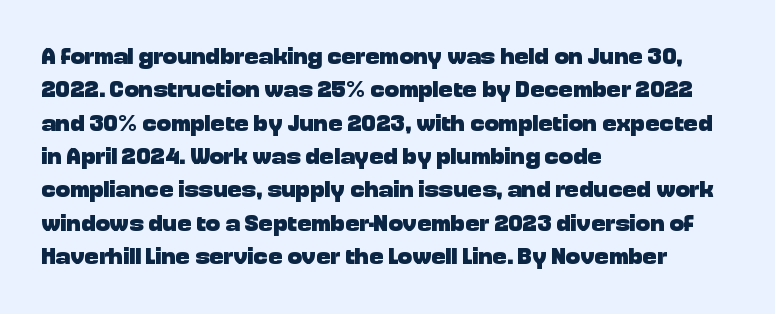
The image shows 24 px bold type, upright; set left-aligned, normal line spacing (1.39x), normal letter spacing, not underlined.
